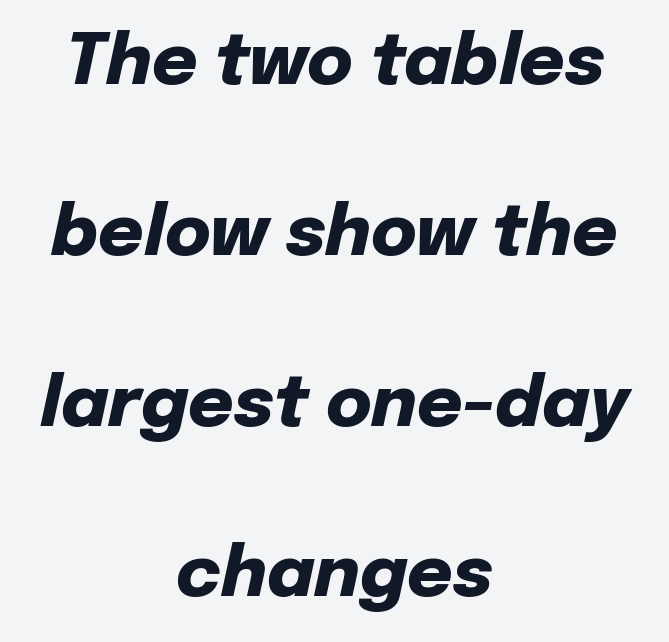
{"italic": "yes", "lean": "right", "slant_degrees": 12, "bold": "yes", "weight": "heavy", "width": "normal", "stroke_contrast": "low", "x_height": "medium", "monospaced": "no", "underline": "no", "align": "center", "line_spacing": "loose", "line_spacing_ratio": 2.44, "letter_spacing": "normal", "letter_spacing_em": 0.0, "glyph_px": 70}
